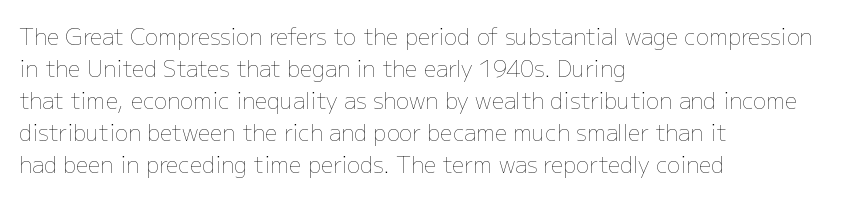
{"italic": "no", "bold": "no", "underline": "no", "align": "left", "line_spacing": "normal", "line_spacing_ratio": 1.46, "letter_spacing": "normal", "letter_spacing_em": 0.0, "glyph_px": 22}
